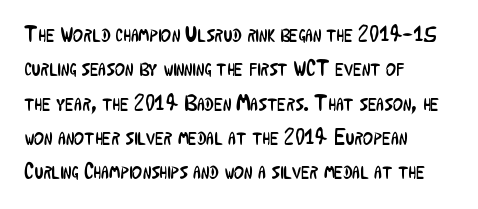
The specimen reads as upright at a glance. Is the stroke heavy? The answer is a plain regular-or-lighter. Clear beneath every line of the passage. Notice how descenders clear the ascenders below comfortably — that's standard leading.
